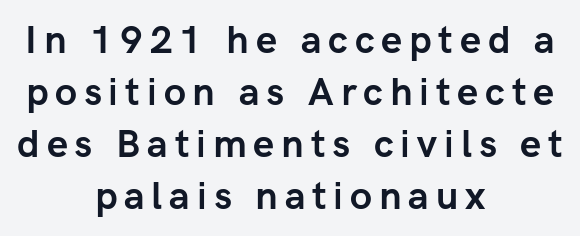
Looks like regular typesetting: each glyph gets only the width it needs. The glyphs have the mass of a bold cut. Horizontal bands of white between lines are of average thickness. The rag falls on both sides of this text block equally. The designer went with a sans here, leaving each stem footless. The axis of the letterforms is exactly vertical.
